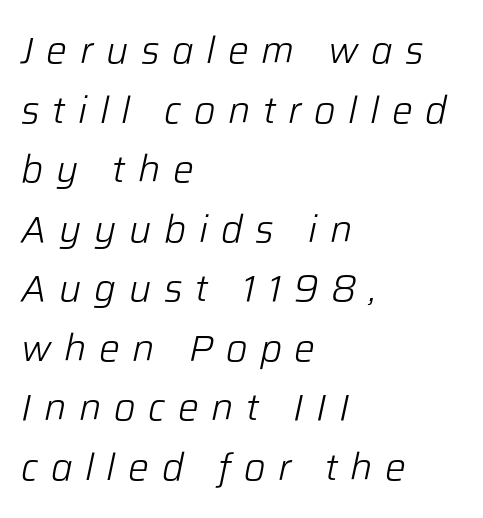
The zone under the glyphs is completely vacant. Notice how the stems are inclined rather than vertical — that's the hallmark of italics. Every row of glyphs begins at an identical x-position on the left. Observe the wide spacing: letters keep a clear distance from each other. This sample has the flowing, uneven cadence of proportional lettering.
